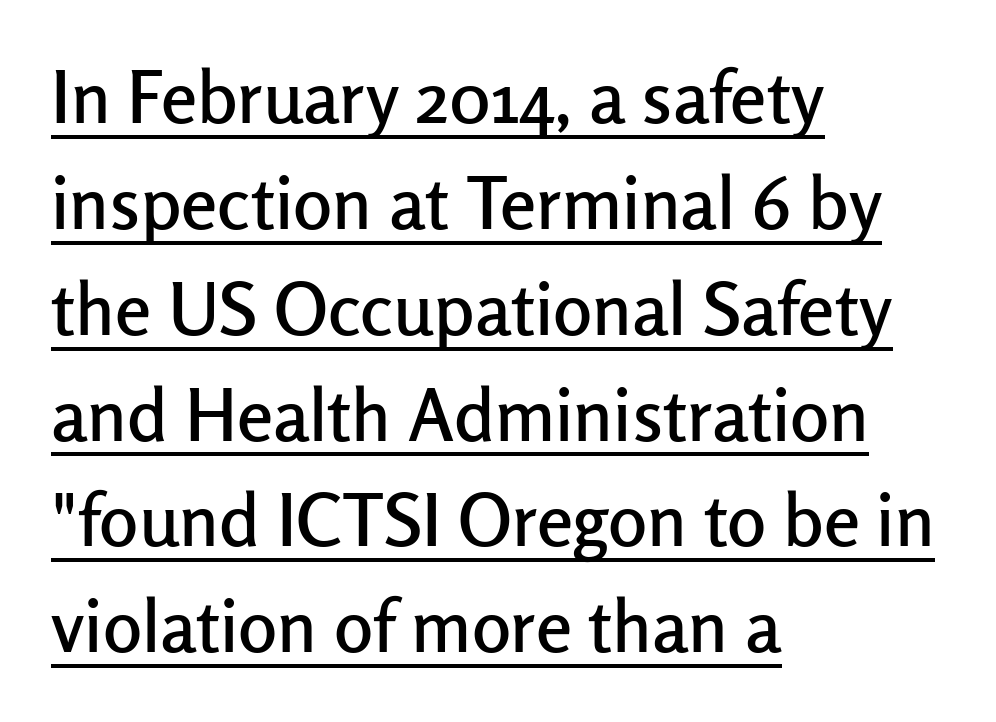
Nope, not italic — everything's standing straight. Note the varied advance widths — an 'i' is clearly narrower than an 'm'. Typeset ragged right — the left edge is the straight one. Regular leading. The letters sit at their default tracking, neither squeezed nor spread.
